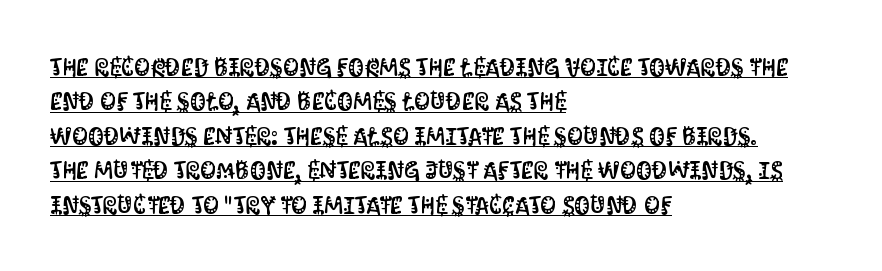
{"italic": "no", "underline": "yes", "align": "left", "line_spacing": "normal", "line_spacing_ratio": 1.38, "letter_spacing": "normal", "letter_spacing_em": 0.0, "glyph_px": 25}
